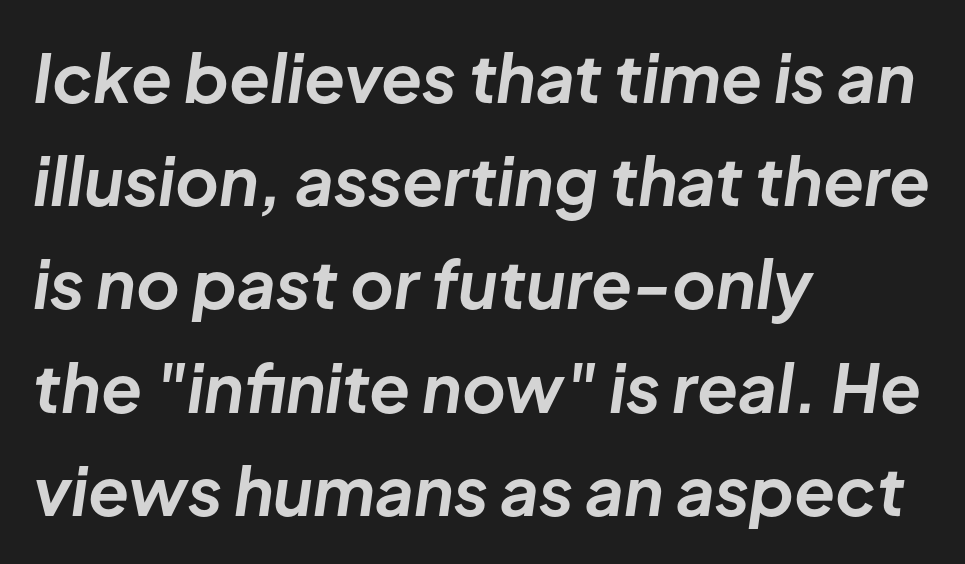
The image shows 67 px bold type, italic (leaning right); set left-aligned, normal line spacing (1.54x), normal letter spacing, not underlined; low stroke contrast and a medium x-height.
